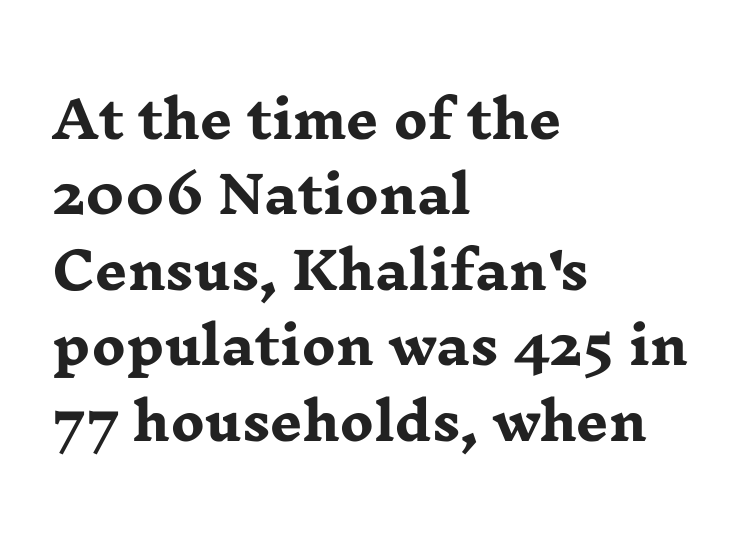
What's the leading like? Ordinary, nothing unusual. Ascenders rise straight up at ninety degrees. Varying glyph widths throughout — classic text-font behaviour. Left-aligned paragraph, ragged on the right. Tracking here is standard; glyphs follow each other at the usual distance.
